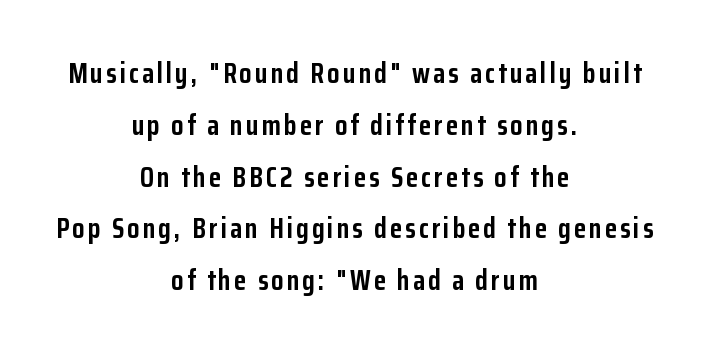
{"serif": "no", "italic": "no", "bold": "yes", "weight": "semibold", "width": "condensed", "stroke_contrast": "low", "x_height": "medium", "monospaced": "no", "underline": "no", "align": "center", "line_spacing_ratio": 1.85, "glyph_px": 28}
